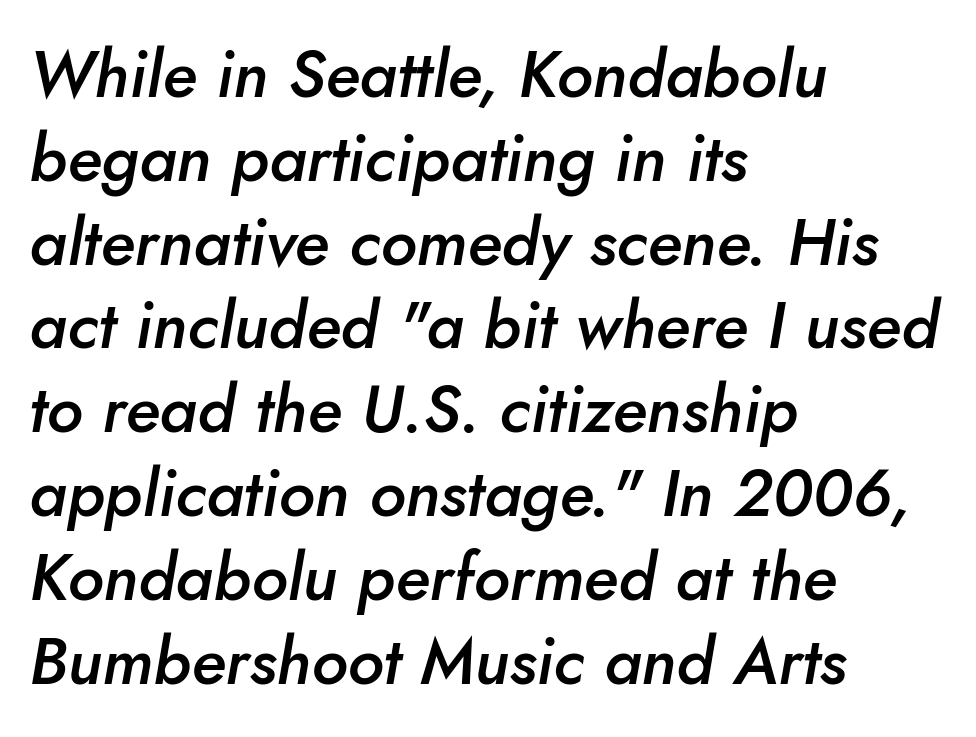
The image shows 66 px semibold type, italic (leaning right); set left-aligned, normal line spacing (1.27x), normal letter spacing, not underlined; low stroke contrast and a small x-height.
